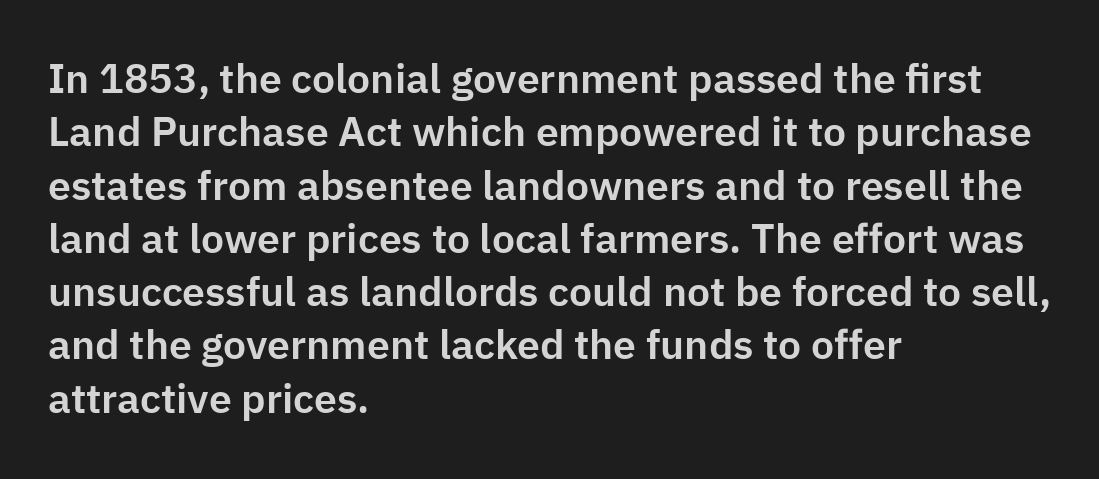
{"serif": "no", "italic": "no", "width": "normal", "stroke_contrast": "low", "x_height": "medium", "monospaced": "no", "underline": "no", "align": "left", "line_spacing": "normal", "line_spacing_ratio": 1.3, "letter_spacing": "normal", "letter_spacing_em": 0.0, "glyph_px": 41}
